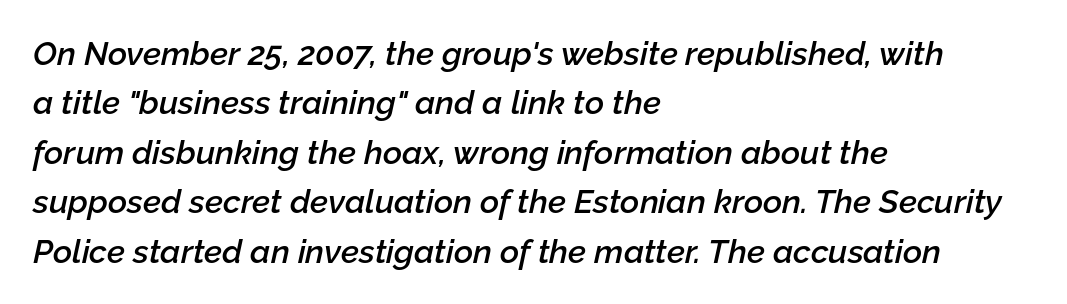
Q: Is the text bold? A: Semi-bold.
Q: Is the text italic (slanted)? A: Yes, it leans right by about 12 degrees.
Q: Is the text underlined? A: No.
Q: How is the paragraph aligned? A: Left-aligned.
Q: Is the spacing between letters normal or unusually wide? A: Normal.
Q: Is the spacing between lines tight, normal or loose? A: Normal.
Q: Width (condensed, normal, or wide)? A: Normal.
Q: Stroke contrast? A: Low.
Q: x-height? A: Medium.
Q: Monospaced? A: No.
